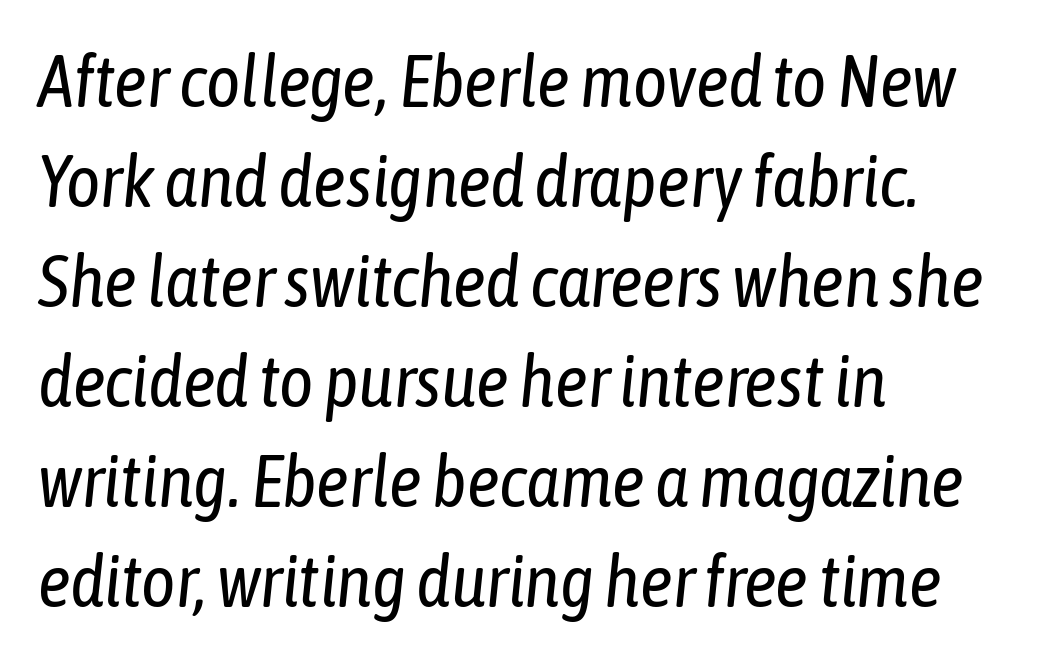
The image shows 73 px regular-weight, condensed type, italic (leaning right); set left-aligned, normal line spacing (1.37x), normal letter spacing, not underlined; low stroke contrast and a medium x-height.
